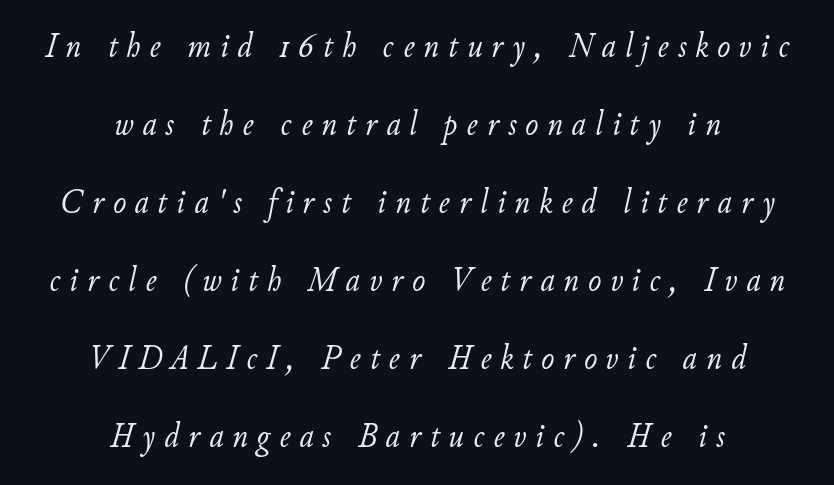
Q: Is the text bold? A: No.
Q: Is the text italic (slanted)? A: Yes, it leans right by about 11 degrees.
Q: Is the text underlined? A: No.
Q: How is the paragraph aligned? A: Centered.
Q: Is the spacing between letters normal or unusually wide? A: Unusually wide.
Q: Is the spacing between lines tight, normal or loose? A: Loose.
Q: Width (condensed, normal, or wide)? A: Normal.
Q: Stroke contrast? A: Low.
Q: x-height? A: Small.
Q: Monospaced? A: No.
